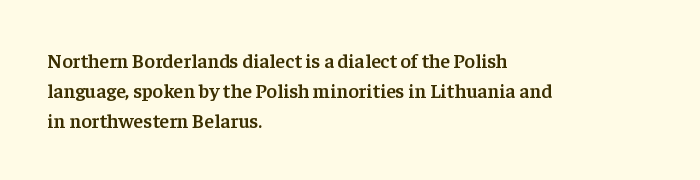
The image shows 20 px text type, upright; set left-aligned, normal line spacing (1.49x), normal letter spacing, not underlined.
